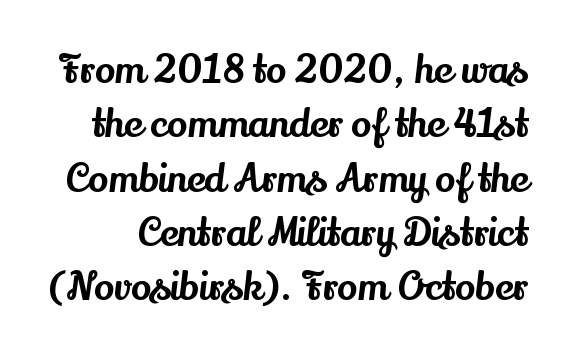
Normally led — the rows are evenly, conventionally spaced. Glyph-to-glyph distance matches everyday printed text. Type style note: has serifs.
